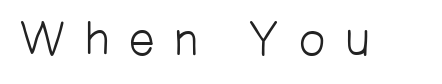
Do the characters align in a grid? No, the font is proportional. No heavy texture on the line: the type isn't bold. Substantial extra tracking has been applied to these lines. Check under the words: just untouched page. The type family on display is of the sans-serif kind.
